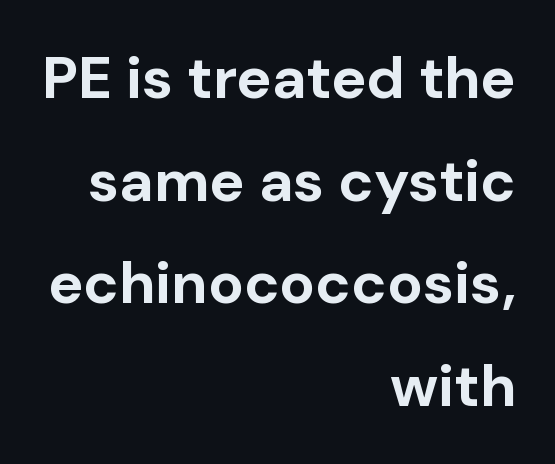
Q: Is the text bold? A: Yes.
Q: Is the text italic (slanted)? A: No, it is upright.
Q: Is the typeface a serif or a sans-serif typeface? A: Sans-serif.
Q: Is the text underlined? A: No.
Q: How is the paragraph aligned? A: Right-aligned.
Q: Is the spacing between letters normal or unusually wide? A: Normal.
Q: Width (condensed, normal, or wide)? A: Normal.
Q: Stroke contrast? A: Low.
Q: x-height? A: Medium.
Q: Monospaced? A: No.
